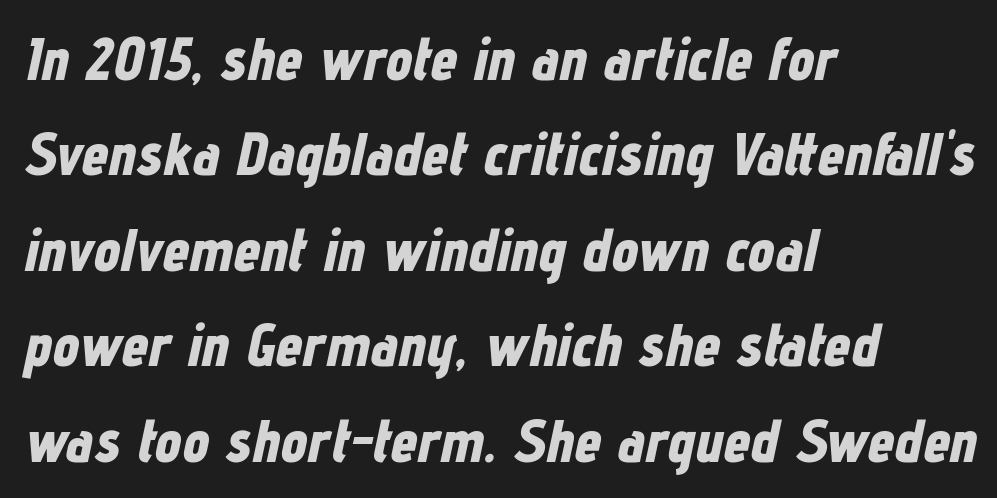
Q: Is the text bold? A: Yes.
Q: Is the text italic (slanted)? A: Yes, it leans right by about 12 degrees.
Q: Is the text underlined? A: No.
Q: How is the paragraph aligned? A: Left-aligned.
Q: Is the spacing between letters normal or unusually wide? A: Normal.
Q: Is the spacing between lines tight, normal or loose? A: Normal.
Q: Width (condensed, normal, or wide)? A: Condensed.
Q: Stroke contrast? A: Low.
Q: x-height? A: Medium.
Q: Monospaced? A: No.
